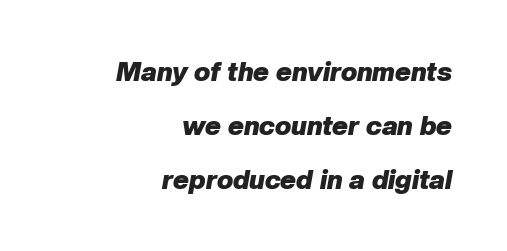
Heavy-handed strokes throughout: this text is bold. The specimen reads as italic at a glance. Each line ends at the same right margin while the left side varies. The line texture is even and compact thanks to regular tracking. Is there much room between lines? Yes — plenty of vertical air separates them. Glance below the letters and you will spot only blank space.
